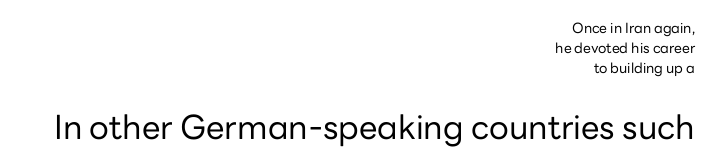
The image shows 33 px regular-weight sans-serif type, upright; set right-aligned, normal line spacing (1.43x), normal letter spacing, not underlined; the second (bottom) block is 2.36x larger; low stroke contrast and a medium x-height.
